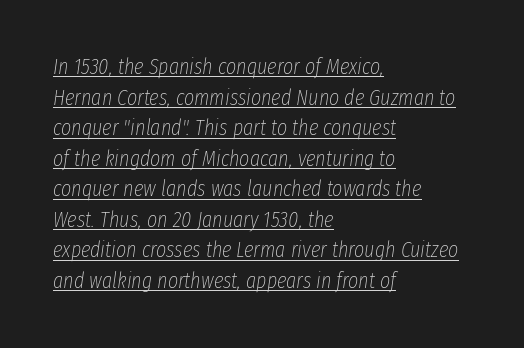
Is the letter spacing exaggerated? No — it looks like the ordinary default. Slanted lettering throughout. These glyphs show unthickened strokes, regular width or finer. The glyphs are accompanied by a horizontal stroke just below them. Horizontal bands of white between lines are of average thickness. Layout note: lines flush left.
